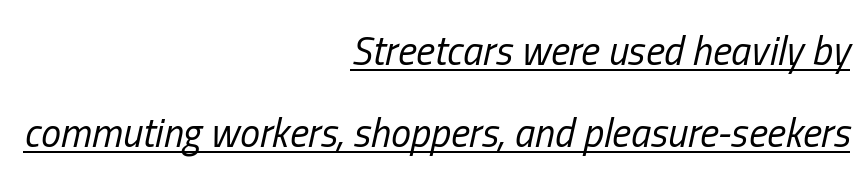
Letter spacing: default. Designer's note — italics engaged. Airy leading. Do the characters align in a grid? No, the font is proportional. Emphasis is given by a line drawn under the lettering. Teacher's note: observe the even right margin — that is flush-right alignment.
